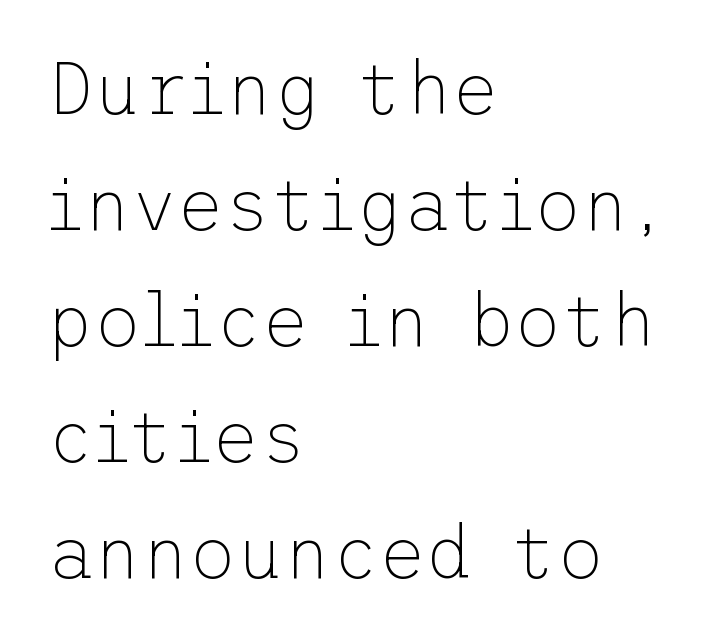
The image shows 73 px thin sans-serif type, upright; set left-aligned, normal line spacing (1.59x), normal letter spacing, not underlined; low stroke contrast and a medium x-height.
